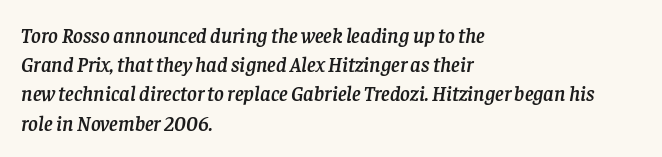
The image shows 21 px text type, italic (leaning right); set left-aligned, normal line spacing (1.39x), normal letter spacing, not underlined.
